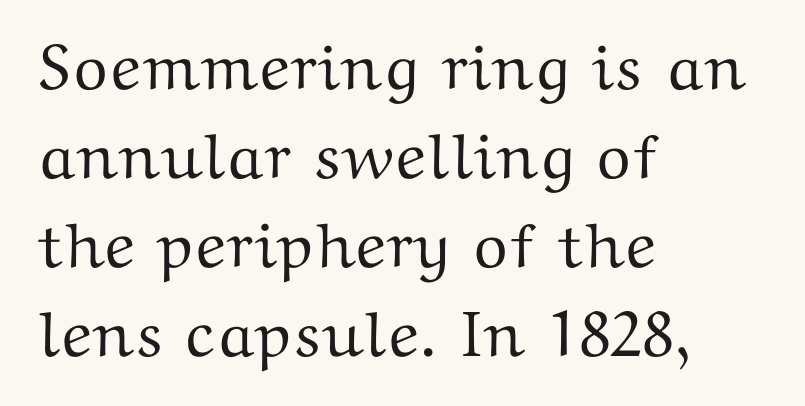
The image shows 64 px wide serif type, upright; set left-aligned, normal line spacing (1.39x), normal letter spacing, not underlined; medium stroke contrast and a medium x-height.
